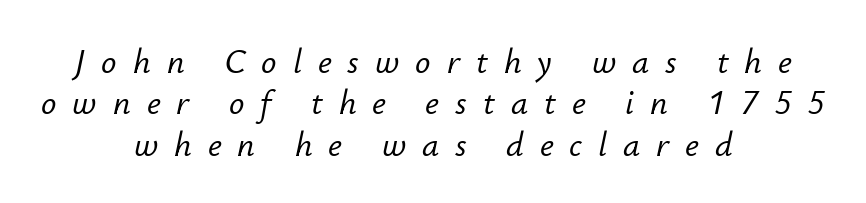
{"italic": "yes", "lean": "right", "slant_degrees": 12, "width": "normal", "stroke_contrast": "low", "x_height": "small", "monospaced": "no", "underline": "no", "align": "center", "line_spacing_ratio": 1.22, "letter_spacing": "wide", "letter_spacing_em": 0.47, "glyph_px": 34}
